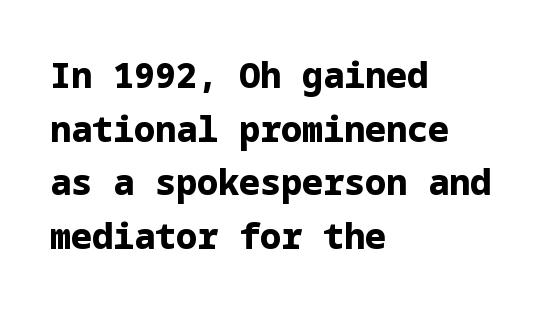
Q: Is the text bold? A: Yes.
Q: Is the text italic (slanted)? A: No, it is upright.
Q: Is the typeface a serif or a sans-serif typeface? A: Sans-serif.
Q: Is the text underlined? A: No.
Q: How is the paragraph aligned? A: Left-aligned.
Q: Is the spacing between letters normal or unusually wide? A: Normal.
Q: Is the spacing between lines tight, normal or loose? A: Normal.
Q: Width (condensed, normal, or wide)? A: Normal.
Q: Stroke contrast? A: Low.
Q: x-height? A: Medium.
